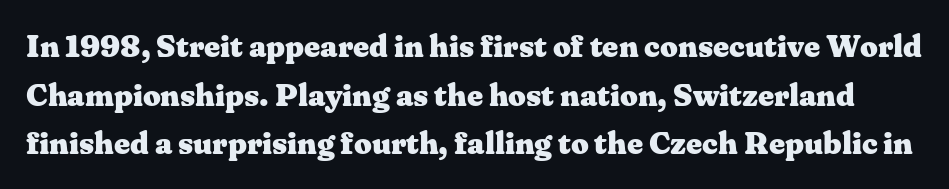
Q: Is the text bold? A: Yes.
Q: Is the text italic (slanted)? A: No, it is upright.
Q: Is the typeface a serif or a sans-serif typeface? A: Serif.
Q: Is the text underlined? A: No.
Q: Is the spacing between letters normal or unusually wide? A: Normal.
Q: Is the spacing between lines tight, normal or loose? A: Normal.
Q: Width (condensed, normal, or wide)? A: Wide.
Q: Stroke contrast? A: Medium.
Q: x-height? A: Medium.
Q: Monospaced? A: No.
